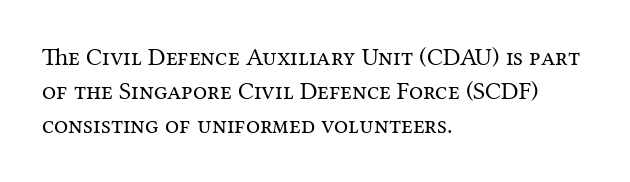
A normal amount of white space separates one row of letters from the next. Honestly, the letter spacing is just normal — you wouldn't notice it. The font's upright variant was chosen for this text. Is this a heavy cut? Hardly; it is regular or lighter. Caption: multi-line text, flush left, ragged right.
